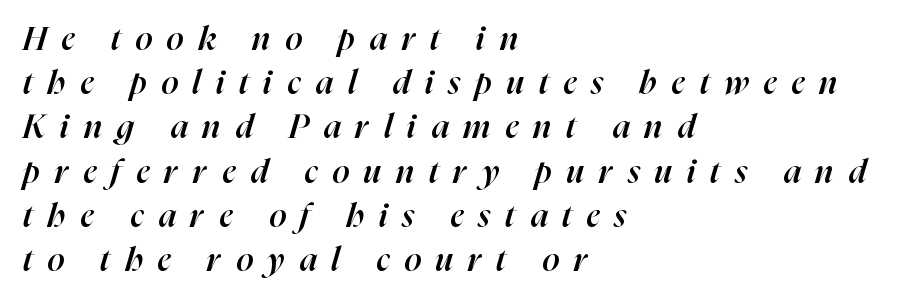
{"italic": "yes", "lean": "right", "slant_degrees": 16, "bold": "semi", "weight": "semibold", "width": "normal", "stroke_contrast": "high", "x_height": "medium", "monospaced": "no", "underline": "no", "align": "left", "line_spacing": "normal", "line_spacing_ratio": 1.34, "letter_spacing": "wide", "letter_spacing_em": 0.45, "glyph_px": 33}
